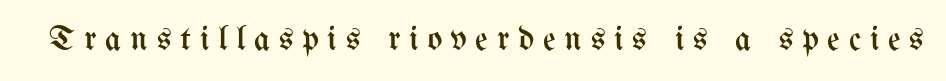
Q: Is the text bold? A: No.
Q: Is the text italic (slanted)? A: No, it is upright.
Q: Is the text underlined? A: No.
Q: Is the spacing between letters normal or unusually wide? A: Unusually wide.
Q: Width (condensed, normal, or wide)? A: Condensed.
Q: Stroke contrast? A: Medium.
Q: x-height? A: Medium.
Q: Monospaced? A: No.
